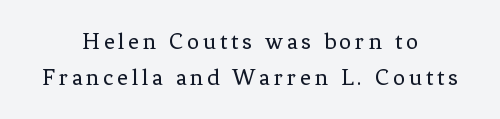
{"italic": "no", "bold": "no", "underline": "no", "align": "center", "line_spacing": "normal", "line_spacing_ratio": 1.52, "glyph_px": 24}
